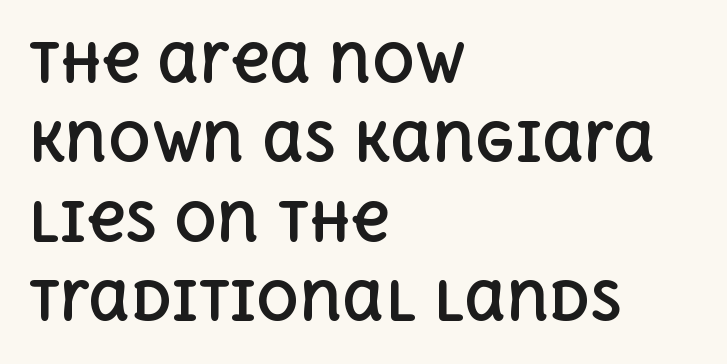
Q: Is the text bold? A: Yes.
Q: Is the text italic (slanted)? A: No, it is upright.
Q: Is the text underlined? A: No.
Q: How is the paragraph aligned? A: Left-aligned.
Q: Is the spacing between letters normal or unusually wide? A: Normal.
Q: Is the spacing between lines tight, normal or loose? A: Normal.
Q: Width (condensed, normal, or wide)? A: Normal.
Q: x-height? A: Large.
Q: Monospaced? A: No.
